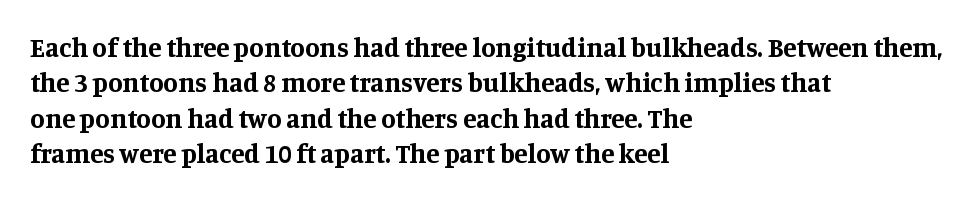
Q: Is the text bold? A: Yes.
Q: Is the text italic (slanted)? A: No, it is upright.
Q: Is the text underlined? A: No.
Q: How is the paragraph aligned? A: Left-aligned.
Q: Is the spacing between letters normal or unusually wide? A: Normal.
Q: Is the spacing between lines tight, normal or loose? A: Normal.
